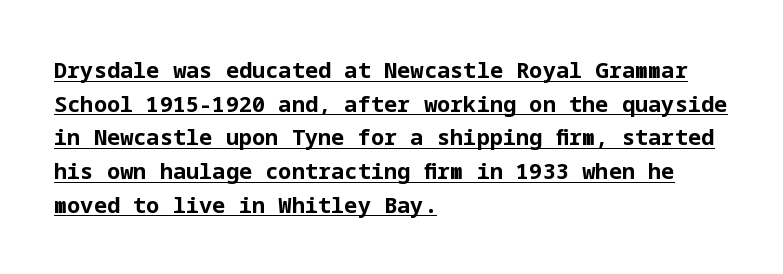
The image shows 22 px bold type, upright; set left-aligned, normal line spacing (1.53x), normal letter spacing, underlined.
